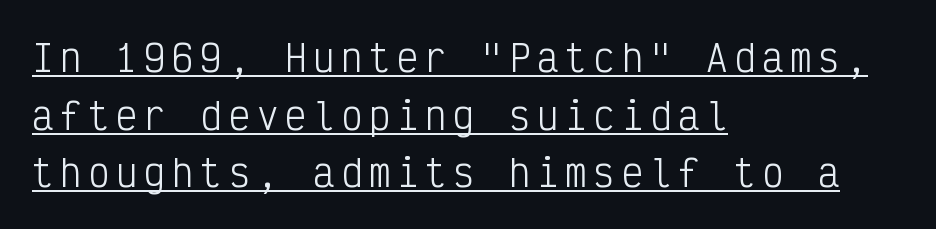
{"serif": "no", "italic": "no", "bold": "no", "weight": "light", "width": "condensed", "stroke_contrast": "low", "x_height": "medium", "monospaced": "yes", "underline": "yes", "align": "left", "line_spacing": "normal", "line_spacing_ratio": 1.6, "glyph_px": 36}
